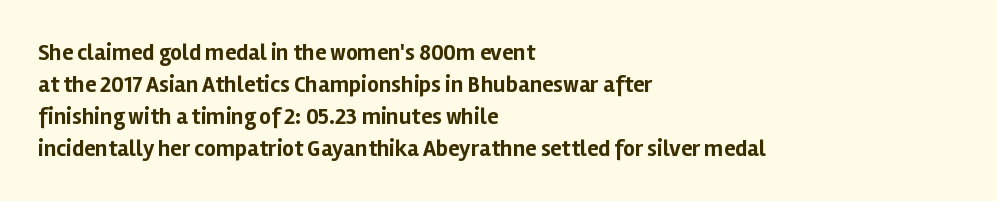
Compared with typical paragraphs, the rows here are spaced about the same. In terms of posture, this sample is upright. You'd pick this weight for a headline — it's a proper bold. Typeset ragged right — the left edge is the straight one.
